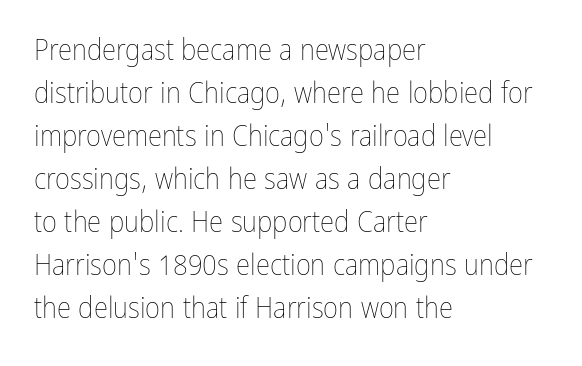
Q: Is the text bold? A: No.
Q: Is the text italic (slanted)? A: No, it is upright.
Q: Is the text underlined? A: No.
Q: How is the paragraph aligned? A: Left-aligned.
Q: Is the spacing between letters normal or unusually wide? A: Normal.
Q: Is the spacing between lines tight, normal or loose? A: Normal.
Q: Width (condensed, normal, or wide)? A: Condensed.
Q: Stroke contrast? A: Low.
Q: x-height? A: Medium.
Q: Monospaced? A: No.
